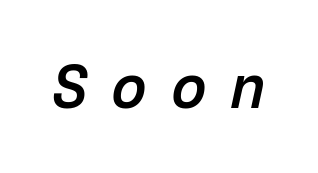
The image shows 60 px semibold type, italic (leaning right), monospaced; set unusually wide letter spacing (+0.39 em), not underlined; low stroke contrast and a medium x-height.
